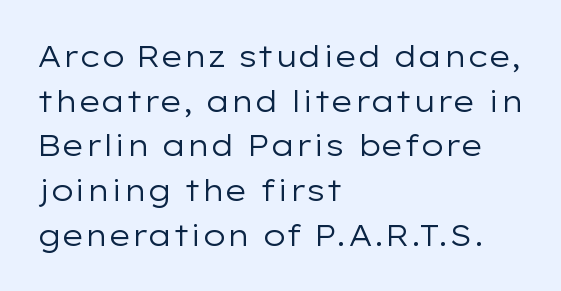
{"serif": "no", "italic": "no", "bold": "no", "weight": "regular", "width": "wide", "stroke_contrast": "low", "x_height": "medium", "monospaced": "no", "underline": "no", "align": "left", "line_spacing": "normal", "line_spacing_ratio": 1.49, "letter_spacing": "normal", "letter_spacing_em": 0.0, "glyph_px": 30}
